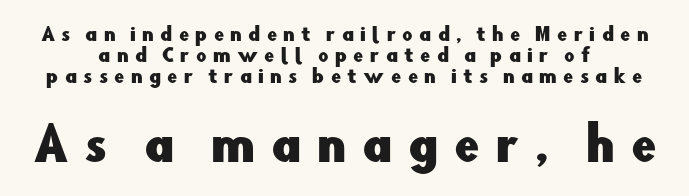
Q: Is the text italic (slanted)? A: No, it is upright.
Q: Is the typeface a serif or a sans-serif typeface? A: Sans-serif.
Q: Is the text underlined? A: No.
Q: How is the paragraph aligned? A: Centered.
Q: Is the spacing between letters normal or unusually wide? A: Unusually wide.
Q: Which block of text is set in a larger size, the first (top) or the second (bottom)? A: The second (bottom) one.
Q: Width (condensed, normal, or wide)? A: Normal.
Q: Stroke contrast? A: Low.
Q: x-height? A: Small.
Q: Monospaced? A: No.
